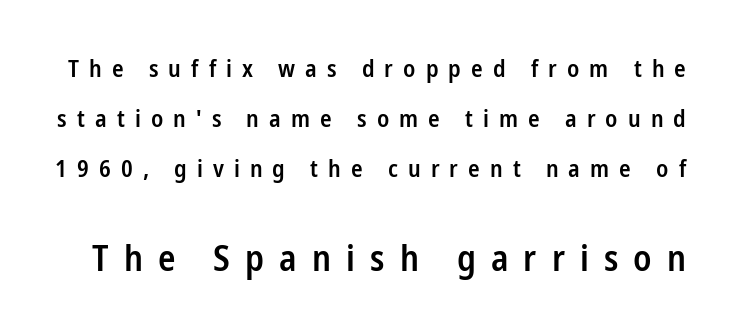
A typesetter would call this proportional, since set widths differ per character. Italic? Not at all — the glyphs are vertical. The text was rendered using a sans face with plain stroke endings. Check the space under the baseline: it is left empty. Set as a demibold, roughly 600 on the weight scale.
